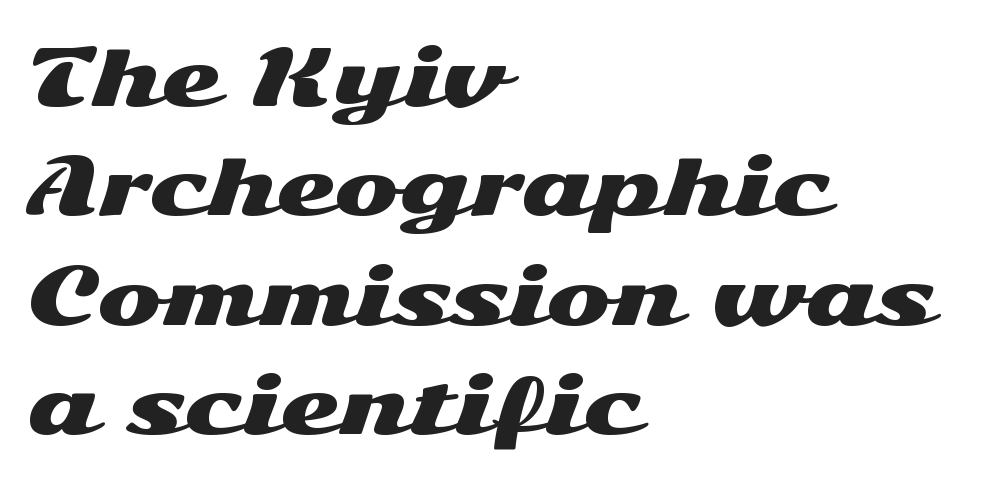
Q: Is the text italic (slanted)? A: Yes.
Q: Is the typeface a serif or a sans-serif typeface? A: Sans-serif.
Q: Is the text underlined? A: No.
Q: How is the paragraph aligned? A: Left-aligned.
Q: Is the spacing between letters normal or unusually wide? A: Normal.
Q: Is the spacing between lines tight, normal or loose? A: Normal.
Q: Width (condensed, normal, or wide)? A: Wide.
Q: Stroke contrast? A: Medium.
Q: x-height? A: Medium.
Q: Monospaced? A: No.
